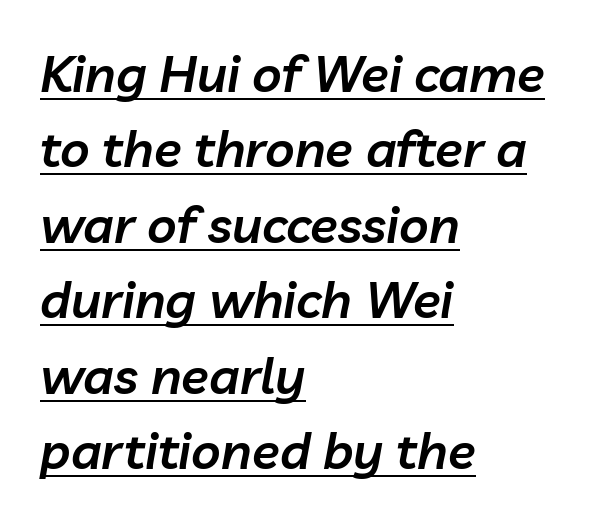
The image shows 51 px semibold type, italic (leaning right); set left-aligned, normal line spacing (1.48x), normal letter spacing, underlined; low stroke contrast and a medium x-height.
